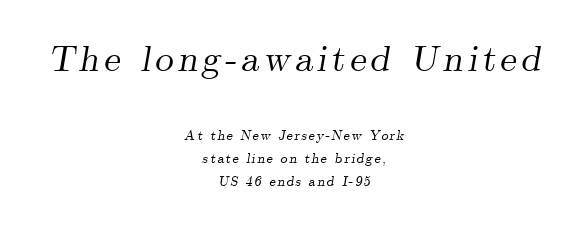
The designer went with a serif here, giving each stem small feet. The whole block is typeset with a tilt. Is this a fixed-width face? No — the glyphs have proportional, varying widths. Rows of type keep a routine distance in the vertical direction. Underline: absent. The initial chunk of copy outweighs the following chunk in type size.
